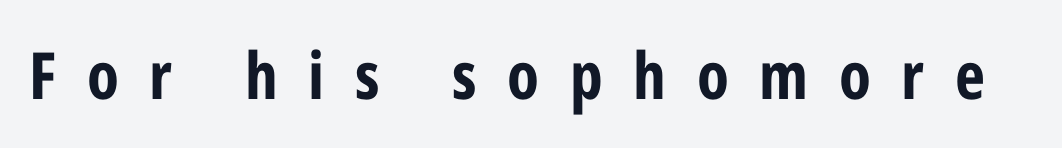
Its strokes are broad and dark, the hallmark of bold type. Words float on clear page, feet unadorned. Someone cranked the tracking dial way up on this one. Serif or sans? Sans — the stroke terminals are bare.
